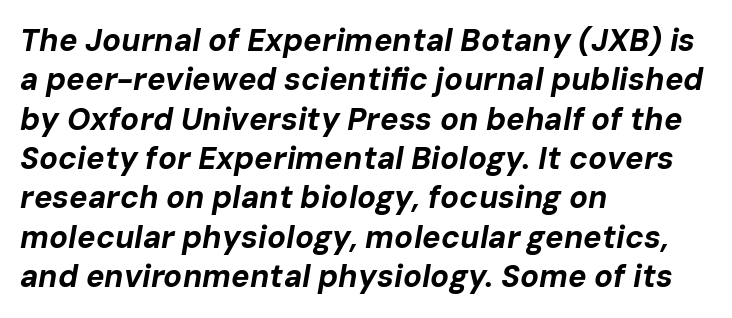
The image shows 31 px bold type, italic (leaning right); set left-aligned, normal line spacing (1.27x), normal letter spacing, not underlined; low stroke contrast and a medium x-height.
